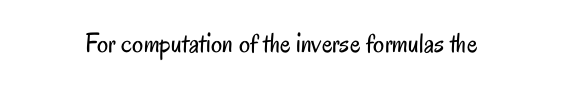
Stems and bowls with no extra thickness — not bold. The lettering holds an erect, upright posture throughout. Stroke terminals: plain, sans-serif. Character widths vary here, with narrow letters taking less room than wide ones. The horizontal fit of the characters is conventional and even. Descenders hang freely into open space.
